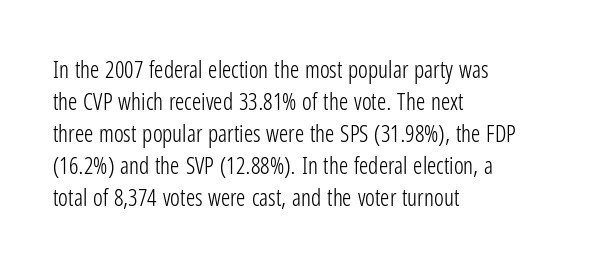
Q: Is the text bold? A: No.
Q: Is the text italic (slanted)? A: No, it is upright.
Q: Is the text underlined? A: No.
Q: How is the paragraph aligned? A: Left-aligned.
Q: Is the spacing between letters normal or unusually wide? A: Normal.
Q: Is the spacing between lines tight, normal or loose? A: Normal.
